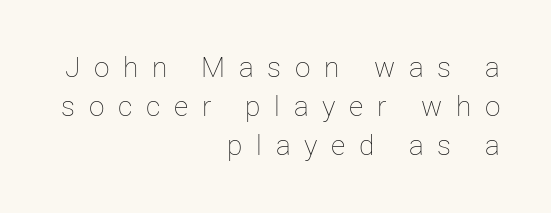
Q: Is the text bold? A: No.
Q: Is the text italic (slanted)? A: No, it is upright.
Q: Is the text underlined? A: No.
Q: How is the paragraph aligned? A: Right-aligned.
Q: Is the spacing between letters normal or unusually wide? A: Unusually wide.
Q: Is the spacing between lines tight, normal or loose? A: Normal.
Q: Width (condensed, normal, or wide)? A: Normal.
Q: Stroke contrast? A: Low.
Q: x-height? A: Medium.
Q: Monospaced? A: No.
